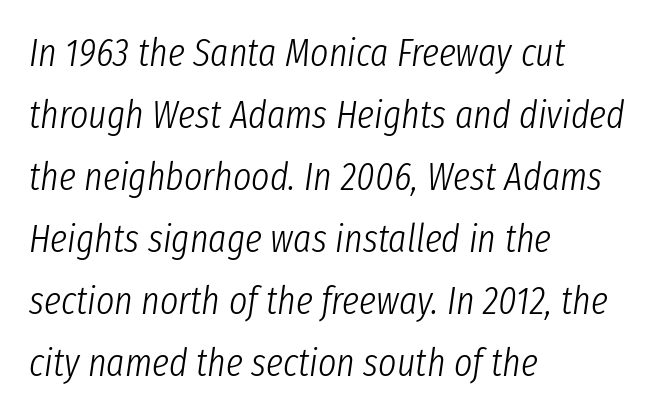
Q: Is the text bold? A: No.
Q: Is the text italic (slanted)? A: Yes, it leans right by about 8 degrees.
Q: Is the text underlined? A: No.
Q: How is the paragraph aligned? A: Left-aligned.
Q: Is the spacing between letters normal or unusually wide? A: Normal.
Q: Is the spacing between lines tight, normal or loose? A: Normal.
Q: Width (condensed, normal, or wide)? A: Condensed.
Q: Stroke contrast? A: Low.
Q: x-height? A: Medium.
Q: Monospaced? A: No.
